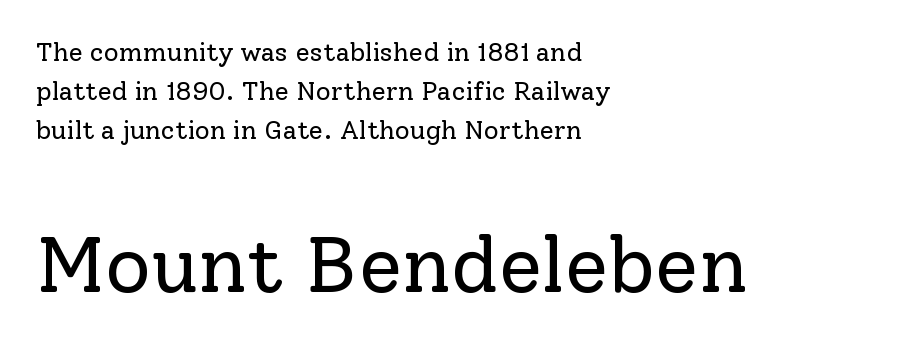
{"serif": "yes", "italic": "no", "bold": "no", "weight": "regular", "width": "normal", "stroke_contrast": "low", "x_height": "medium", "monospaced": "no", "underline": "no", "align": "left", "line_spacing": "normal", "line_spacing_ratio": 1.5, "letter_spacing": "normal", "letter_spacing_em": 0.0, "larger_block": "second", "size_ratio": 3.04, "glyph_px": 79}
